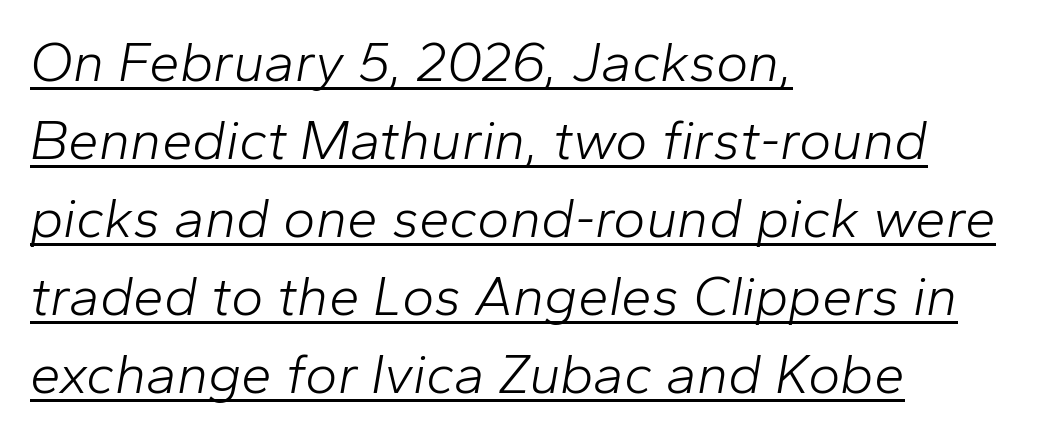
Q: Is the text bold? A: No.
Q: Is the text italic (slanted)? A: Yes, it leans right by about 10 degrees.
Q: Is the text underlined? A: Yes.
Q: How is the paragraph aligned? A: Left-aligned.
Q: Is the spacing between letters normal or unusually wide? A: Normal.
Q: Is the spacing between lines tight, normal or loose? A: Normal.
Q: Width (condensed, normal, or wide)? A: Normal.
Q: Stroke contrast? A: Low.
Q: x-height? A: Medium.
Q: Monospaced? A: No.
